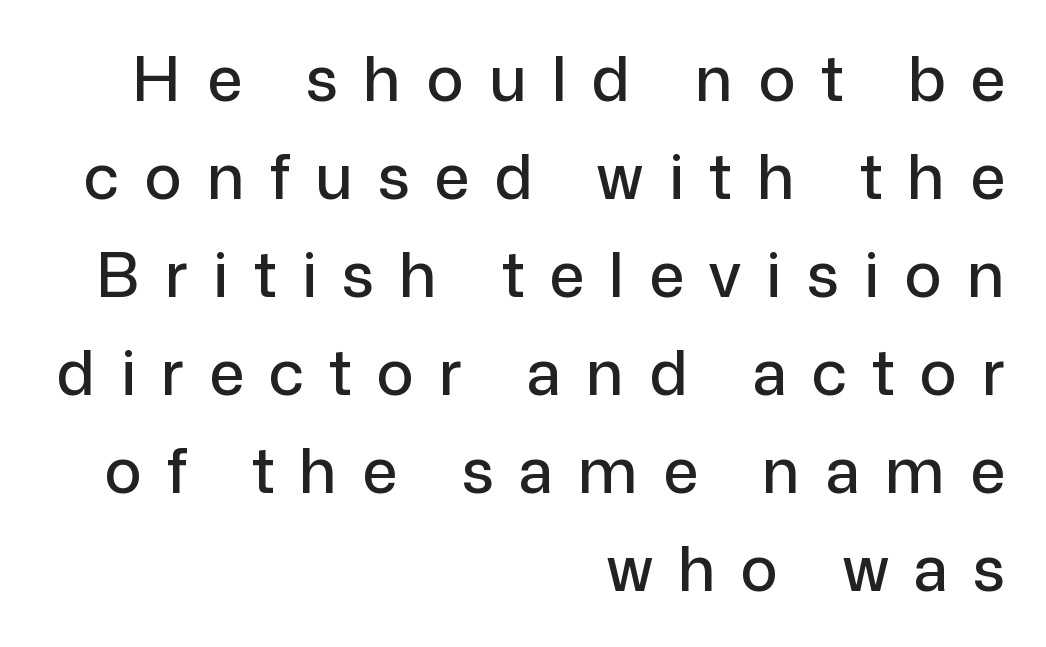
Q: Is the text italic (slanted)? A: No, it is upright.
Q: Is the typeface a serif or a sans-serif typeface? A: Sans-serif.
Q: Is the text underlined? A: No.
Q: How is the paragraph aligned? A: Right-aligned.
Q: Is the spacing between letters normal or unusually wide? A: Unusually wide.
Q: Is the spacing between lines tight, normal or loose? A: Normal.
Q: Width (condensed, normal, or wide)? A: Normal.
Q: Stroke contrast? A: Low.
Q: x-height? A: Medium.
Q: Monospaced? A: No.
